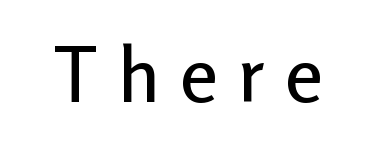
The face used here is rendered with a markedly widened letterfit. Examine the stroke ends and you'll find no serifs. The letters advance in unequal steps, a hallmark of proportional type. Only glyphs here, with clear space below each row. Italic: no, the glyphs are upright roman.
